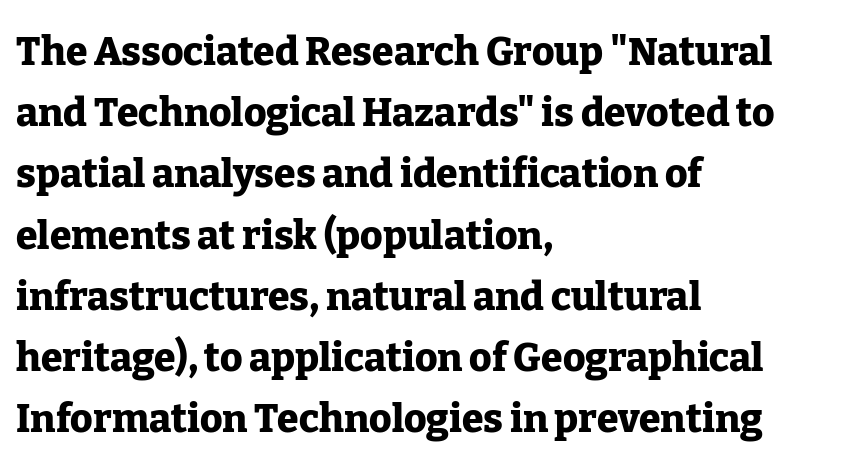
Q: Is the text bold? A: Yes.
Q: Is the text italic (slanted)? A: No, it is upright.
Q: Is the typeface a serif or a sans-serif typeface? A: Serif.
Q: Is the text underlined? A: No.
Q: How is the paragraph aligned? A: Left-aligned.
Q: Is the spacing between letters normal or unusually wide? A: Normal.
Q: Is the spacing between lines tight, normal or loose? A: Normal.
Q: Width (condensed, normal, or wide)? A: Normal.
Q: Stroke contrast? A: Low.
Q: x-height? A: Medium.
Q: Monospaced? A: No.
